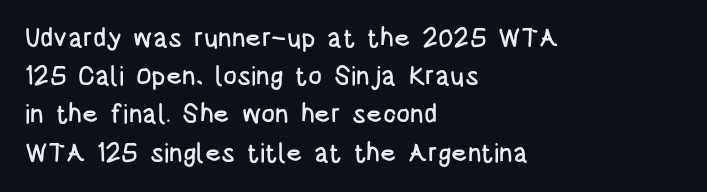
{"italic": "no", "underline": "no", "align": "left", "line_spacing": "normal", "line_spacing_ratio": 1.47, "letter_spacing": "normal", "letter_spacing_em": 0.0, "glyph_px": 26}
